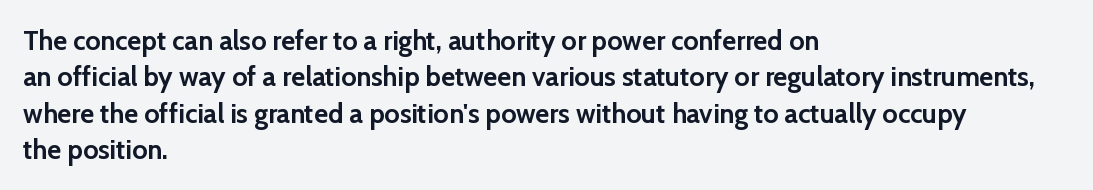
{"italic": "no", "bold": "yes", "underline": "no", "align": "left", "line_spacing": "normal", "line_spacing_ratio": 1.35, "letter_spacing": "normal", "letter_spacing_em": 0.0, "glyph_px": 27}
